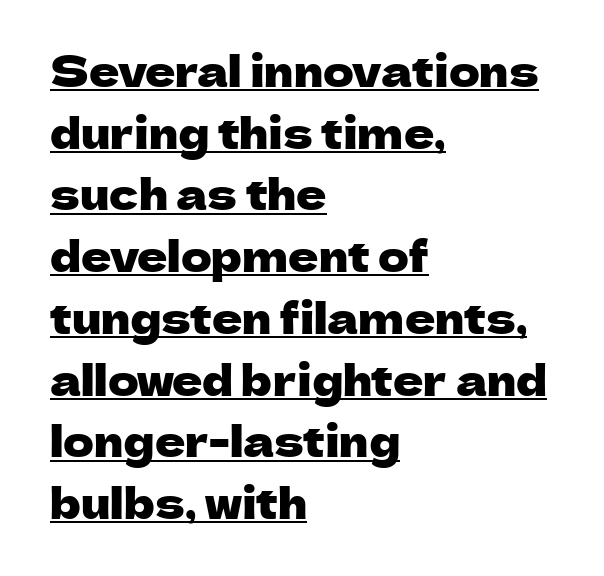
Q: Is the text italic (slanted)? A: No, it is upright.
Q: Is the typeface a serif or a sans-serif typeface? A: Sans-serif.
Q: Is the text underlined? A: Yes.
Q: How is the paragraph aligned? A: Left-aligned.
Q: Is the spacing between letters normal or unusually wide? A: Normal.
Q: Is the spacing between lines tight, normal or loose? A: Normal.
Q: Width (condensed, normal, or wide)? A: Normal.
Q: Stroke contrast? A: Low.
Q: x-height? A: Medium.
Q: Monospaced? A: No.
